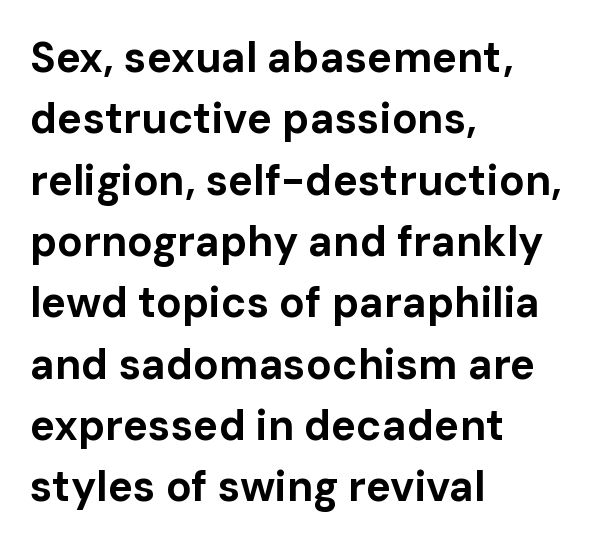
{"serif": "no", "italic": "no", "bold": "yes", "weight": "bold", "width": "normal", "stroke_contrast": "low", "x_height": "medium", "monospaced": "no", "underline": "no", "align": "left", "line_spacing": "normal", "line_spacing_ratio": 1.46, "letter_spacing": "normal", "letter_spacing_em": 0.0, "glyph_px": 42}
